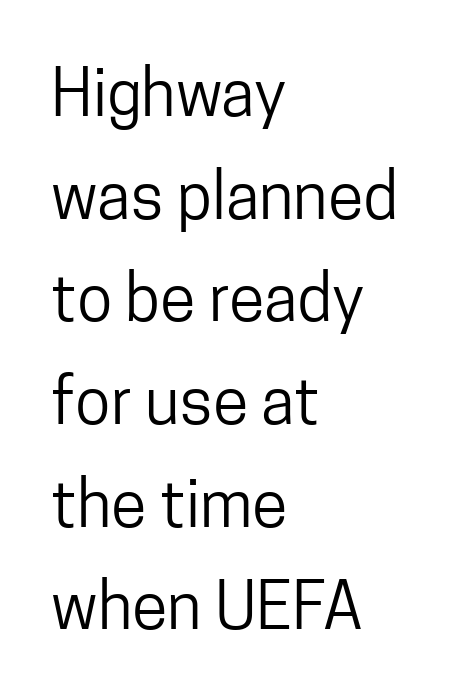
Q: Is the text bold? A: No.
Q: Is the text italic (slanted)? A: No, it is upright.
Q: Is the typeface a serif or a sans-serif typeface? A: Sans-serif.
Q: Is the text underlined? A: No.
Q: How is the paragraph aligned? A: Left-aligned.
Q: Is the spacing between letters normal or unusually wide? A: Normal.
Q: Is the spacing between lines tight, normal or loose? A: Normal.
Q: Width (condensed, normal, or wide)? A: Condensed.
Q: Stroke contrast? A: Low.
Q: x-height? A: Medium.
Q: Monospaced? A: No.
